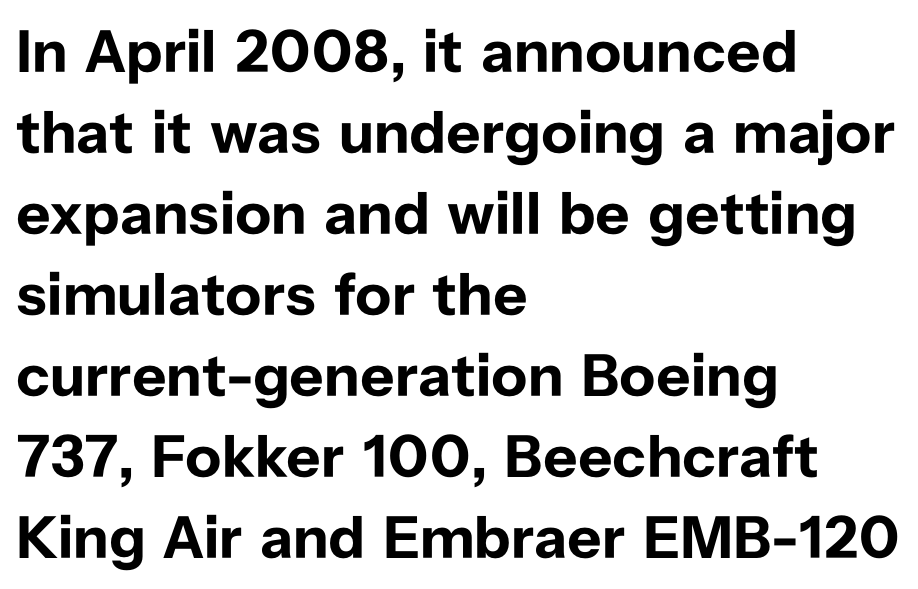
{"serif": "no", "italic": "no", "bold": "yes", "weight": "bold", "width": "normal", "stroke_contrast": "low", "x_height": "medium", "monospaced": "no", "underline": "no", "align": "left", "line_spacing": "normal", "line_spacing_ratio": 1.35, "letter_spacing": "normal", "letter_spacing_em": 0.0, "glyph_px": 60}
